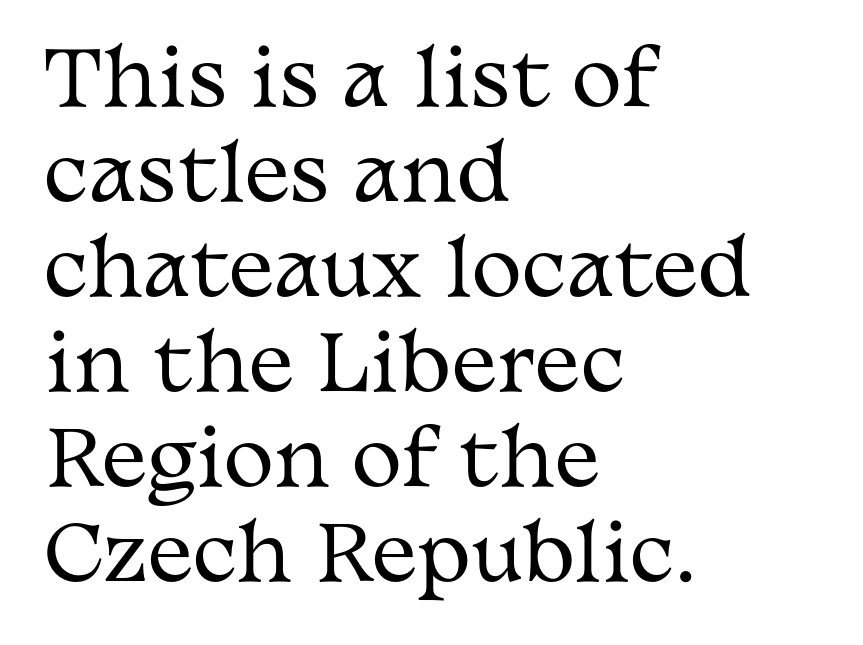
Here the designer chose a conventional face with non-uniform glyph widths. Unlike italic type, these characters show no tilt at all. Compared with a typical body face, this is equally light or lighter still. Visually the block forms a straight wall on the left and a jagged coastline on the right. Successive baselines arrive at the customary interval. Each row of text sits above clean, open space.
